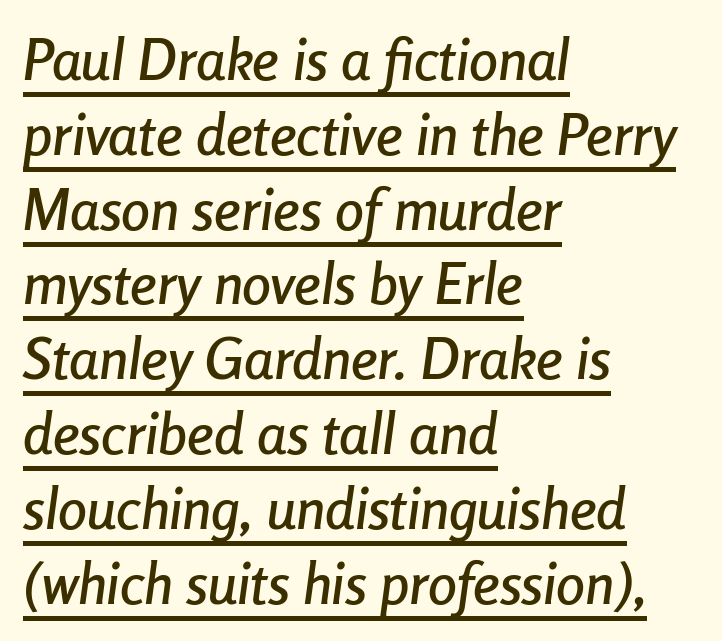
A typesetter would mark this as italic. Successive baselines arrive at the customary interval. A baseline rule has been typeset under these characters. Each letter keeps its own natural width here, so spacing adapts to shape. Where is the straight margin? On the left.
